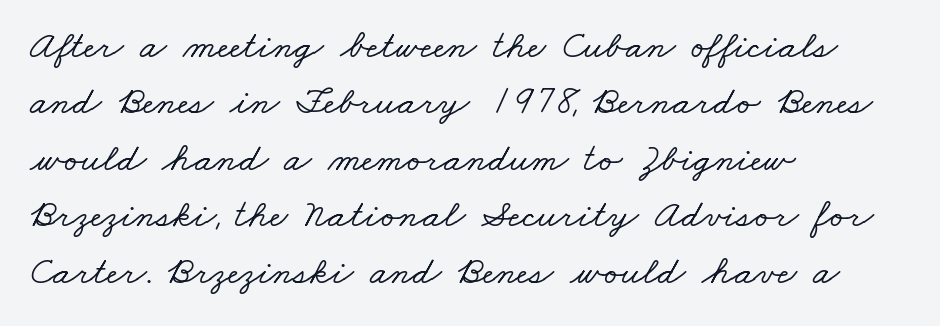
Q: Is the typeface a serif or a sans-serif typeface? A: Serif.
Q: Is the text underlined? A: No.
Q: How is the paragraph aligned? A: Left-aligned.
Q: Is the spacing between letters normal or unusually wide? A: Normal.
Q: Is the spacing between lines tight, normal or loose? A: Normal.
Q: Width (condensed, normal, or wide)? A: Wide.
Q: Stroke contrast? A: Low.
Q: x-height? A: Small.
Q: Monospaced? A: No.
